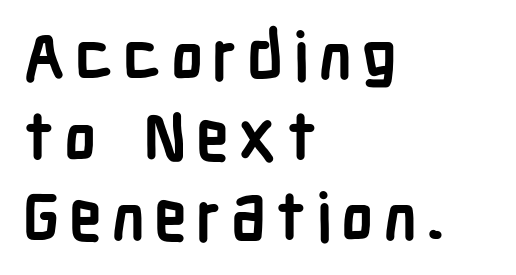
{"serif": "no", "italic": "no", "bold": "yes", "weight": "semibold", "width": "condensed", "stroke_contrast": "low", "x_height": "medium", "monospaced": "no", "underline": "no", "align": "left", "line_spacing_ratio": 1.22, "glyph_px": 66}
